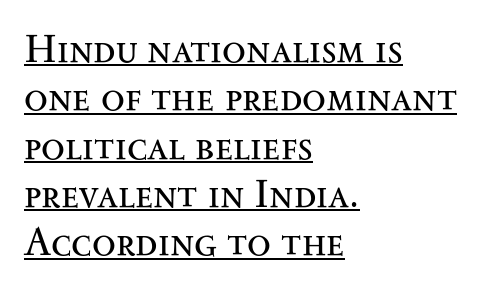
Q: Is the text bold? A: No.
Q: Is the text italic (slanted)? A: No, it is upright.
Q: Is the typeface a serif or a sans-serif typeface? A: Serif.
Q: Is the text underlined? A: Yes.
Q: How is the paragraph aligned? A: Left-aligned.
Q: Is the spacing between letters normal or unusually wide? A: Normal.
Q: Width (condensed, normal, or wide)? A: Wide.
Q: Stroke contrast? A: Medium.
Q: x-height? A: Small.
Q: Monospaced? A: No.
